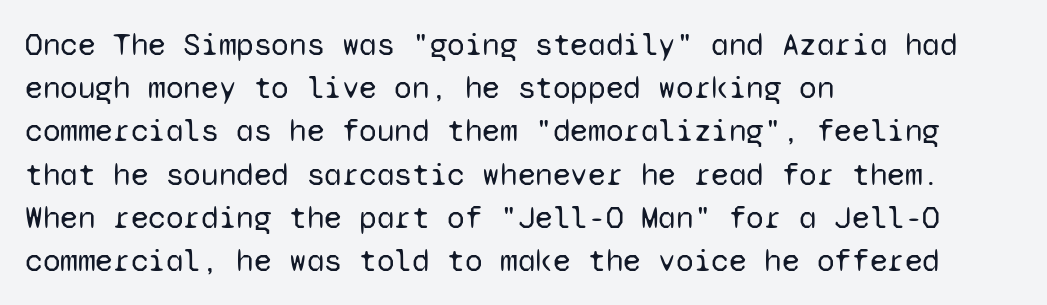
{"serif": "no", "italic": "no", "bold": "no", "weight": "regular", "width": "normal", "stroke_contrast": "low", "x_height": "medium", "monospaced": "yes", "underline": "no", "align": "left", "line_spacing": "normal", "line_spacing_ratio": 1.35, "letter_spacing": "normal", "letter_spacing_em": 0.0, "glyph_px": 32}
